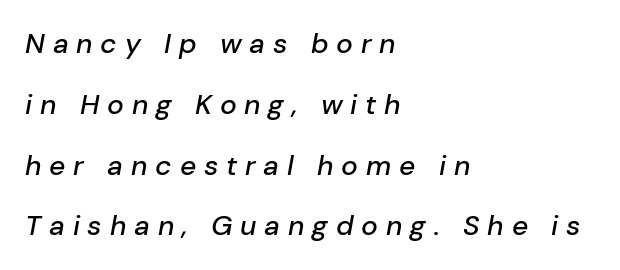
The image shows 28 px text type, italic (leaning right); set left-aligned, loose line spacing (2.17x), unusually wide letter spacing (+0.28 em), not underlined; low stroke contrast and a medium x-height.
